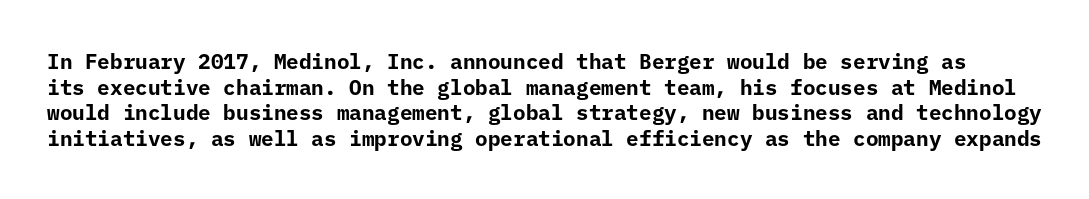
Q: Is the text bold? A: Yes.
Q: Is the text italic (slanted)? A: No, it is upright.
Q: Is the text underlined? A: No.
Q: Is the spacing between letters normal or unusually wide? A: Normal.
